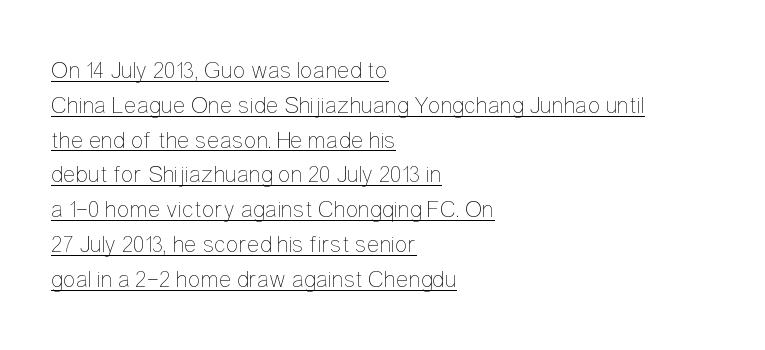
Students, observe the line beneath the letters — that is underlining. Counters stay open thanks to moderate or lighter strokes. The horizontal fit of the characters is conventional and even. Horizontally, the lines are justified to the leading edge only. Is there much room between lines? A standard amount, neither cramped nor airy. The font's upright variant was chosen for this text.
